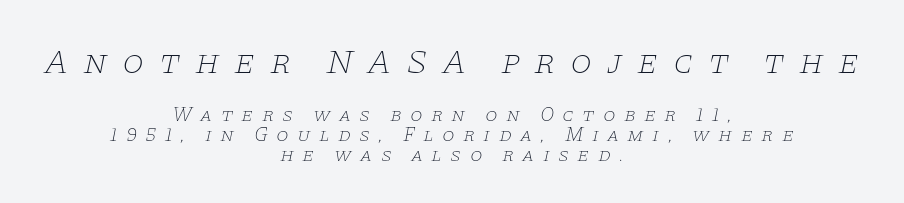
{"serif": "yes", "italic": "yes", "lean": "right", "slant_degrees": 11, "bold": "no", "weight": "thin", "width": "wide", "stroke_contrast": "low", "x_height": "large", "monospaced": "no", "underline": "no", "align": "center", "line_spacing": "tight", "line_spacing_ratio": 1.02, "letter_spacing": "wide", "letter_spacing_em": 0.41, "larger_block": "first", "size_ratio": 1.75, "glyph_px": 35}
